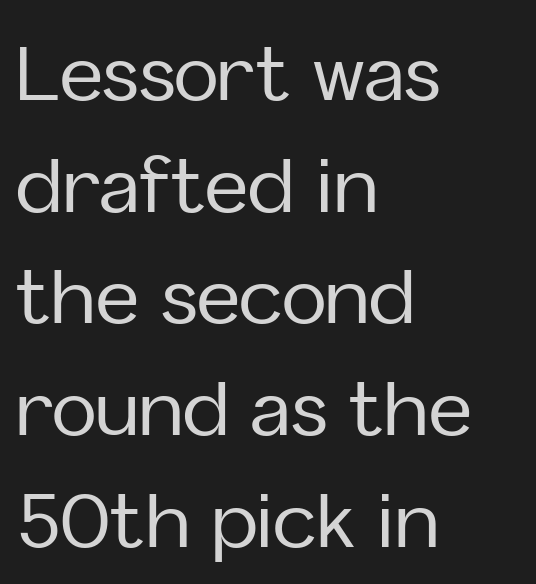
The image shows 75 px sans-serif type, upright; set left-aligned, normal line spacing (1.49x), normal letter spacing, not underlined; low stroke contrast and a medium x-height.
